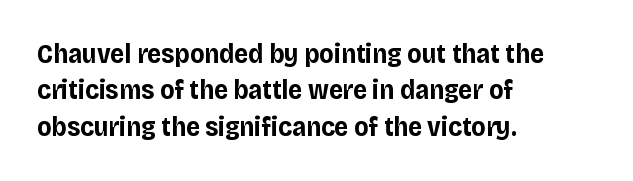
{"italic": "no", "bold": "yes", "underline": "no", "align": "left", "line_spacing": "normal", "line_spacing_ratio": 1.35, "letter_spacing": "normal", "letter_spacing_em": 0.0, "glyph_px": 27}
